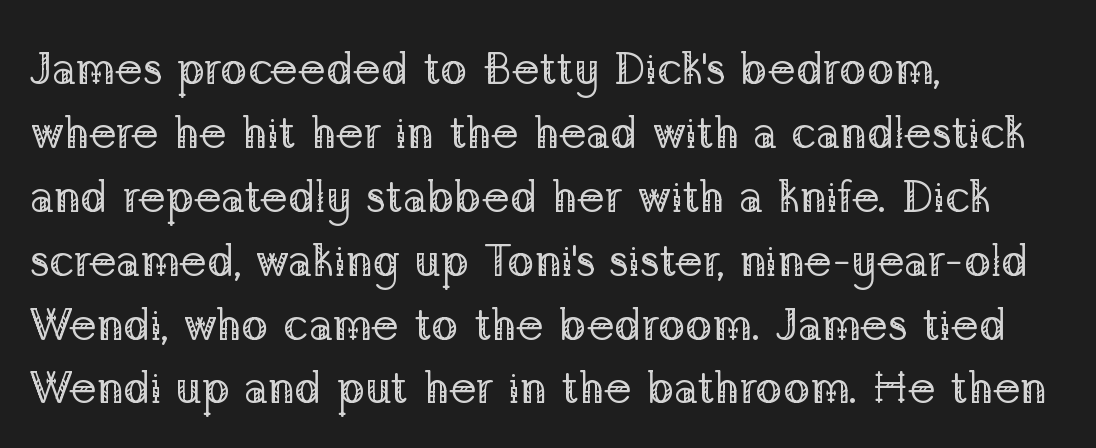
{"serif": "yes", "italic": "no", "bold": "no", "weight": "regular", "width": "normal", "stroke_contrast": "low", "x_height": "medium", "monospaced": "no", "underline": "no", "align": "left", "line_spacing": "normal", "line_spacing_ratio": 1.42, "letter_spacing": "normal", "letter_spacing_em": 0.0, "glyph_px": 45}
